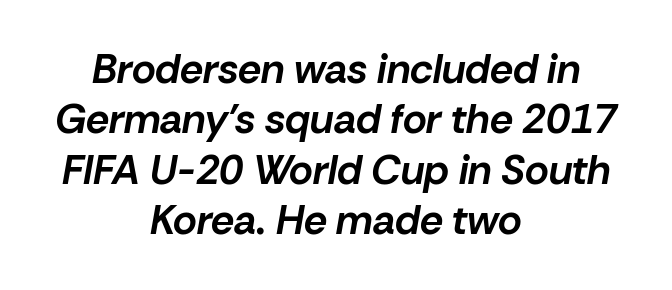
{"italic": "yes", "lean": "right", "slant_degrees": 10, "bold": "yes", "weight": "bold", "width": "normal", "stroke_contrast": "low", "x_height": "medium", "monospaced": "no", "underline": "no", "align": "center", "line_spacing_ratio": 1.23, "letter_spacing": "normal", "letter_spacing_em": 0.0, "glyph_px": 41}
